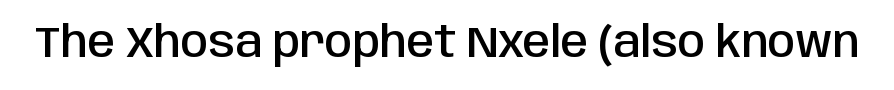
{"serif": "no", "italic": "no", "bold": "semi", "weight": "semibold", "width": "condensed", "stroke_contrast": "low", "x_height": "large", "monospaced": "no", "underline": "no", "letter_spacing": "normal", "letter_spacing_em": 0.0, "glyph_px": 44}
